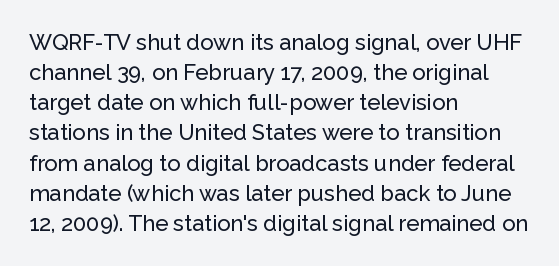
The image shows 22 px text type, upright; set left-aligned, normal line spacing (1.37x), normal letter spacing, not underlined.
